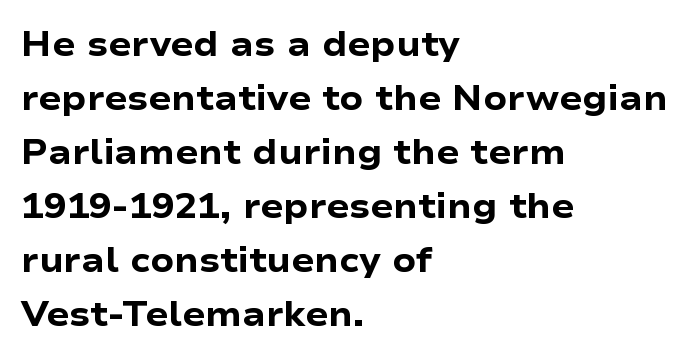
{"serif": "no", "italic": "no", "bold": "yes", "weight": "heavy", "width": "wide", "stroke_contrast": "low", "x_height": "medium", "monospaced": "no", "underline": "no", "align": "left", "line_spacing": "normal", "line_spacing_ratio": 1.59, "letter_spacing": "normal", "letter_spacing_em": 0.0, "glyph_px": 34}
